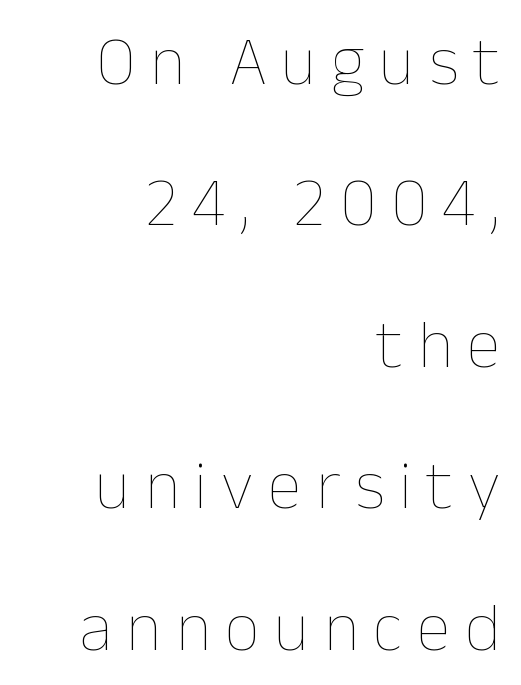
The image shows 69 px thin type, upright; set right-aligned, loose line spacing (2.05x), unusually wide letter spacing (+0.21 em), not underlined; low stroke contrast and a medium x-height.
